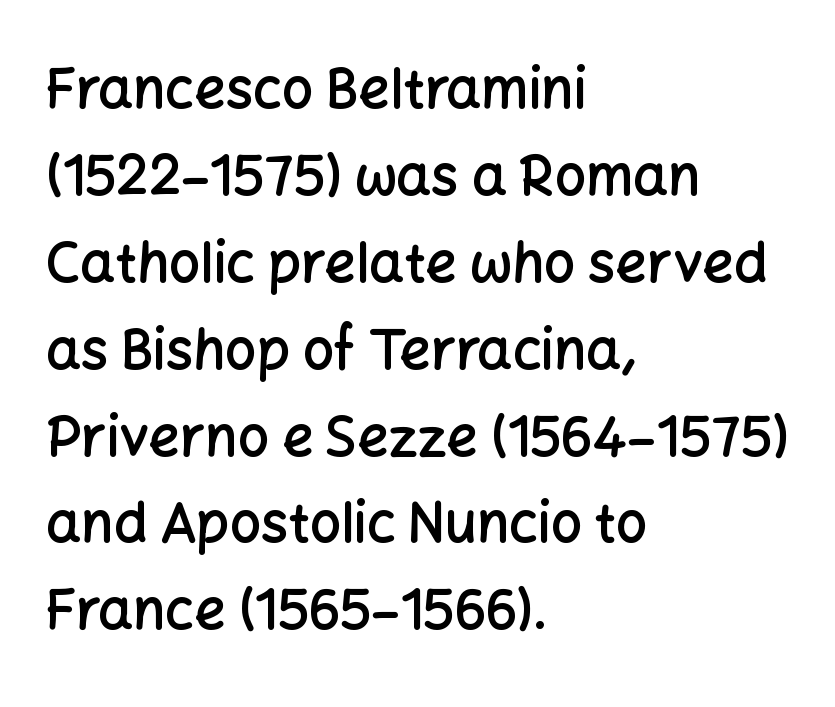
Leading: standard. In terms of letterspacing, this is plain default setting. The rendering shows plain stroke endings on the letterforms — a sans-serif design. In terms of posture, this sample is upright. Character widths vary here, with narrow letters taking less room than wide ones. The passage shown is not underscored anywhere.
